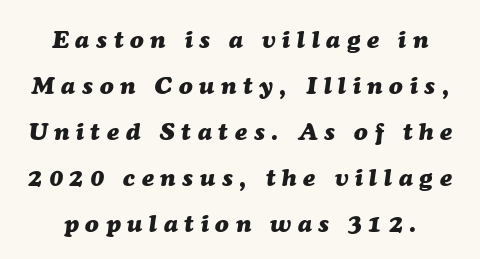
The image shows 25 px bold type, italic (leaning right); set centered, line spacing 1.84x, unusually wide letter spacing (+0.27 em), not underlined.
